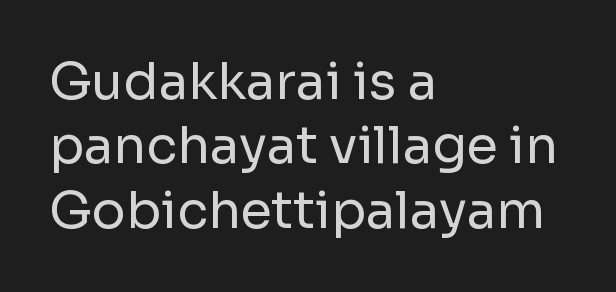
These lines are rendered in a variable-pitch font. Line spacing here is normal. Does the copy run flush right? No — it runs flush left. Anything drawn beneath the words? Only blank space.
